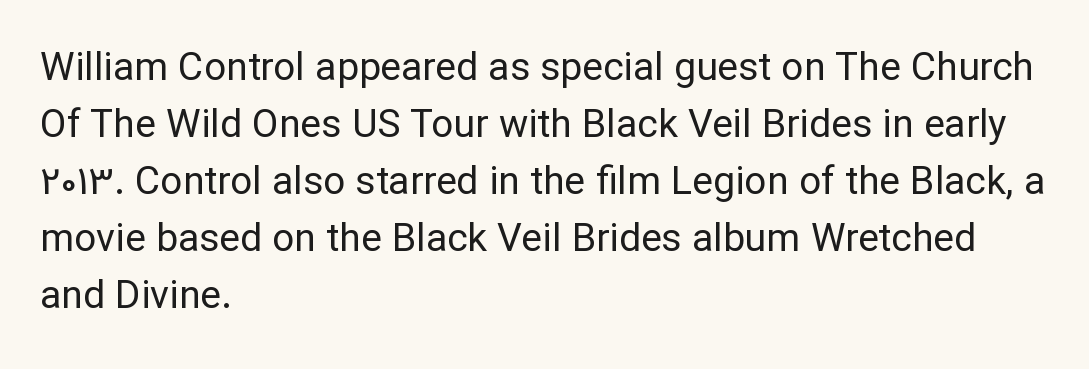
Letters have the restrained weight of plain body copy at most. Between one letter and the next there's only the usual sliver of space. In terms of letterform style, serifs are entirely absent. Horizontally, the lines are justified to the leading edge only. A typesetter would mark this as roman, not italic. Anything drawn beneath the words? Only blank space.
